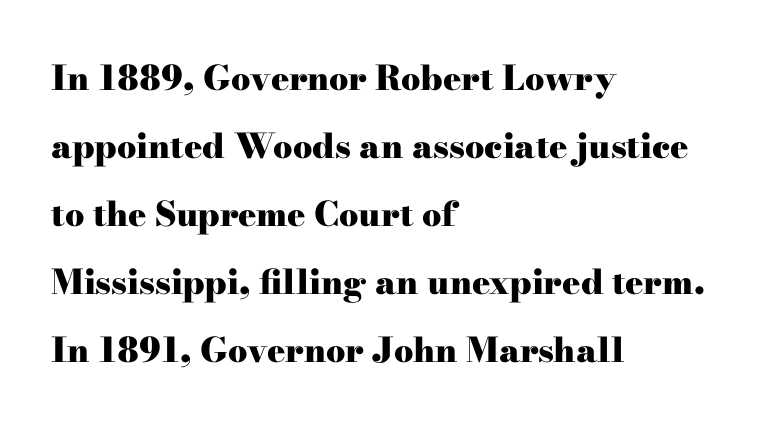
One glance says open: line gaps are wider than usual. Only glyphs here, with clear space below each row. Left-aligned paragraph, ragged on the right. The glyphs have the mass of a bold cut. Look at the bottom of the vertical strokes: they flare into serifs here. Letter spacing: default.
